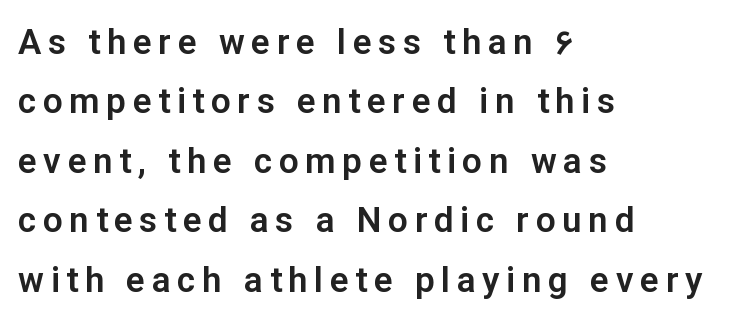
Unlike italic type, these characters show no tilt at all. Note: no serifs on the glyphs. Rule under the text: the space is simply empty. Is the block centered? No — it sits flush against the left margin.
